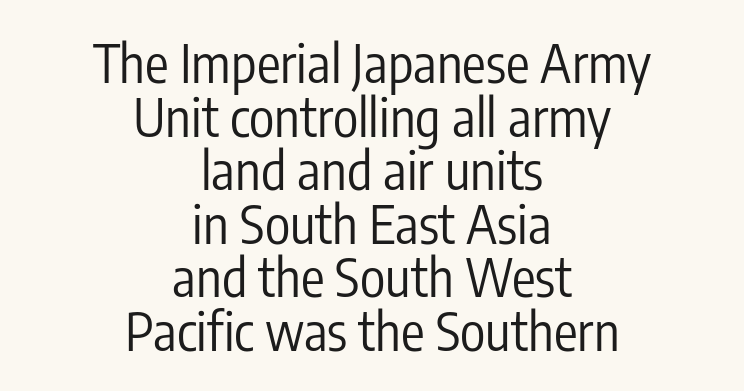
{"serif": "no", "italic": "no", "bold": "no", "weight": "regular", "width": "condensed", "stroke_contrast": "low", "x_height": "medium", "monospaced": "no", "underline": "no", "align": "center", "line_spacing": "tight", "line_spacing_ratio": 1.01, "letter_spacing": "normal", "letter_spacing_em": 0.0, "glyph_px": 53}
